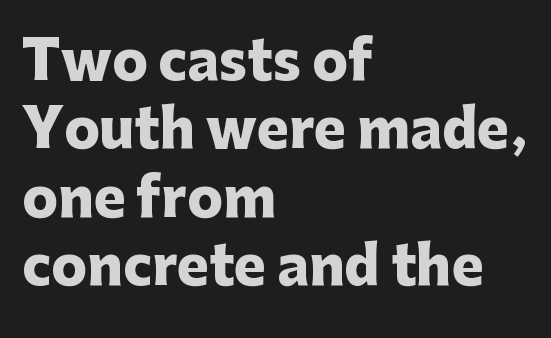
Q: Is the text bold? A: Yes.
Q: Is the text italic (slanted)? A: No, it is upright.
Q: Is the typeface a serif or a sans-serif typeface? A: Sans-serif.
Q: Is the text underlined? A: No.
Q: How is the paragraph aligned? A: Left-aligned.
Q: Is the spacing between letters normal or unusually wide? A: Normal.
Q: Is the spacing between lines tight, normal or loose? A: Normal.
Q: Width (condensed, normal, or wide)? A: Normal.
Q: Stroke contrast? A: Low.
Q: x-height? A: Medium.
Q: Monospaced? A: No.
